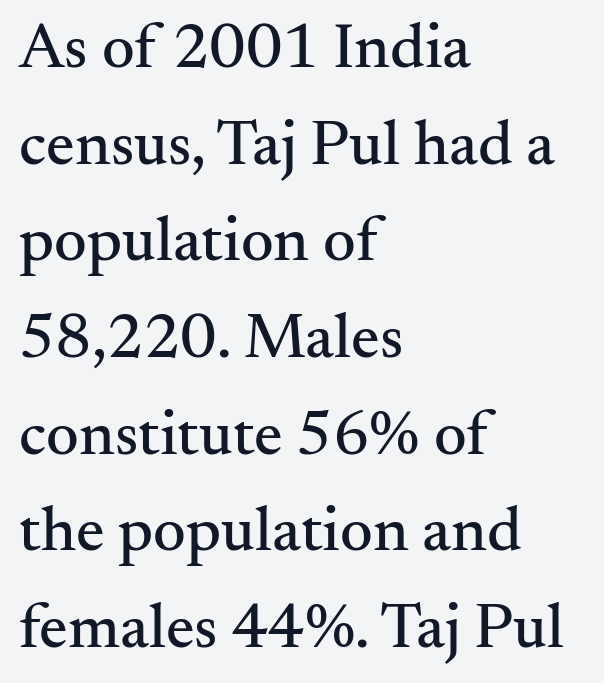
{"serif": "yes", "italic": "no", "width": "normal", "stroke_contrast": "medium", "x_height": "small", "monospaced": "no", "underline": "no", "align": "left", "line_spacing": "normal", "line_spacing_ratio": 1.51, "letter_spacing": "normal", "letter_spacing_em": 0.0, "glyph_px": 64}
